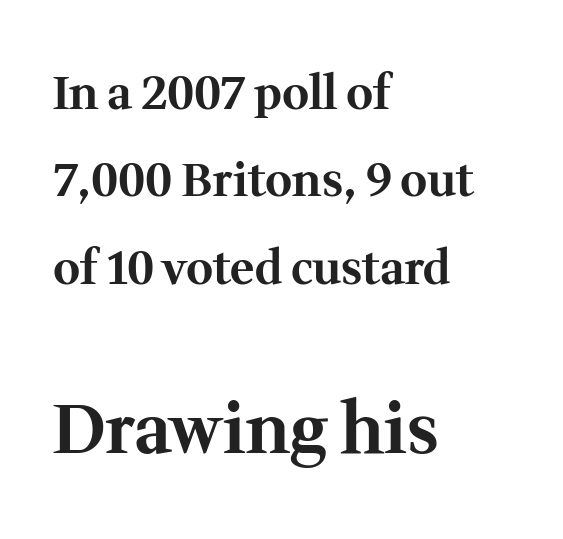
The image shows 69 px bold serif type, upright; set left-aligned, loose line spacing (1.9x), normal letter spacing, not underlined; the second (bottom) block is 1.5x larger; medium stroke contrast and a medium x-height.
